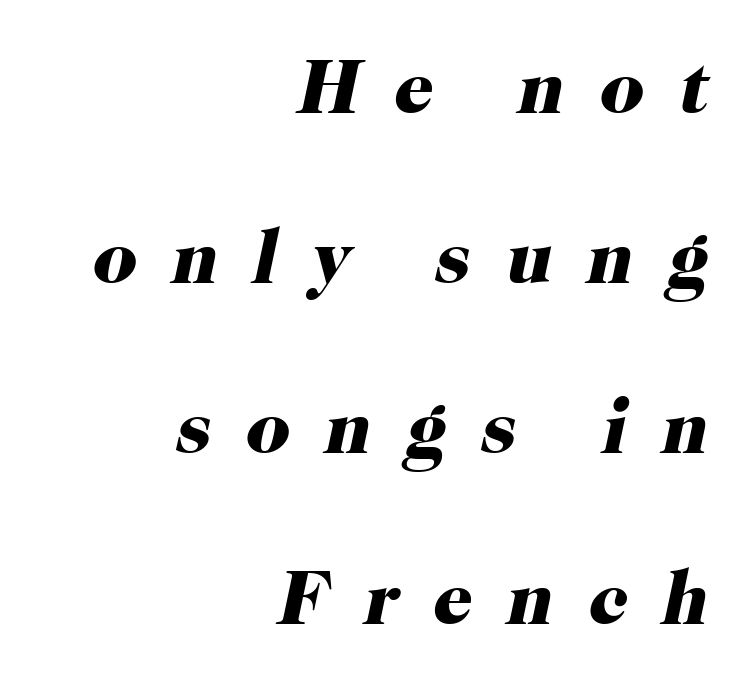
Q: Is the text bold? A: Yes.
Q: Is the text italic (slanted)? A: Yes, it leans right by about 12 degrees.
Q: Is the typeface a serif or a sans-serif typeface? A: Serif.
Q: Is the text underlined? A: No.
Q: How is the paragraph aligned? A: Right-aligned.
Q: Is the spacing between letters normal or unusually wide? A: Unusually wide.
Q: Is the spacing between lines tight, normal or loose? A: Loose.
Q: Width (condensed, normal, or wide)? A: Normal.
Q: Stroke contrast? A: High.
Q: x-height? A: Medium.
Q: Monospaced? A: No.
